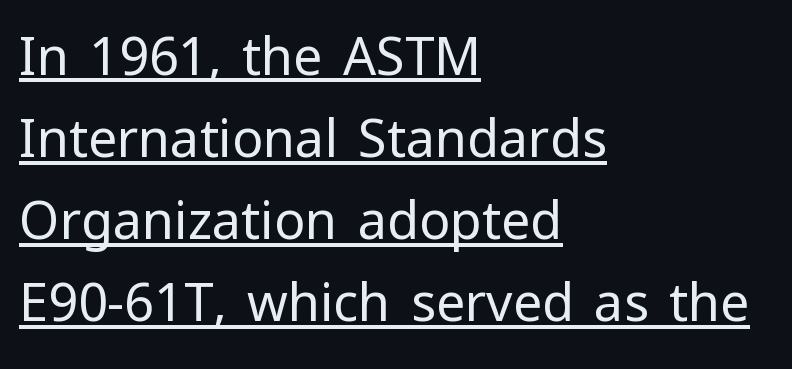
Q: Is the text bold? A: No.
Q: Is the text italic (slanted)? A: No, it is upright.
Q: Is the typeface a serif or a sans-serif typeface? A: Sans-serif.
Q: Is the text underlined? A: Yes.
Q: How is the paragraph aligned? A: Left-aligned.
Q: Is the spacing between letters normal or unusually wide? A: Normal.
Q: Is the spacing between lines tight, normal or loose? A: Normal.
Q: Width (condensed, normal, or wide)? A: Normal.
Q: Stroke contrast? A: Low.
Q: x-height? A: Medium.
Q: Monospaced? A: No.
